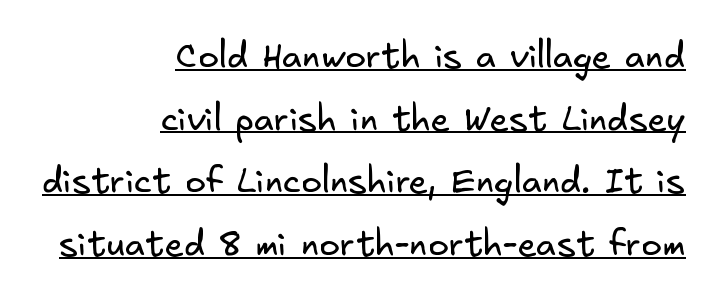
Right-aligned paragraph, ragged on the left. The letterforms sit shoulder to shoulder at normal distance. The font sits on the lighter half of the weight spectrum, regular included. The rendering uses the underline text-decoration.
